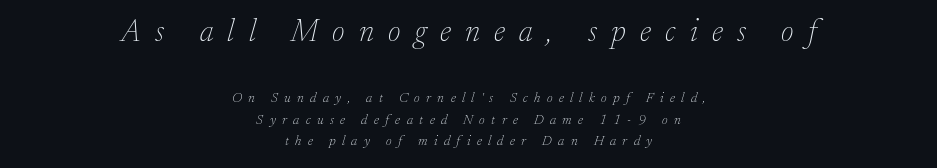
The rendering uses a moderate line-height, typical for paragraphs. Bare-footed words on every line. Vertical stems look standard width or narrower in stroke. The passage is arranged like a title page — every line centered. Each letter keeps its own natural width here, so spacing adapts to shape. Notice how the stems are inclined rather than vertical — that's the hallmark of italics.
